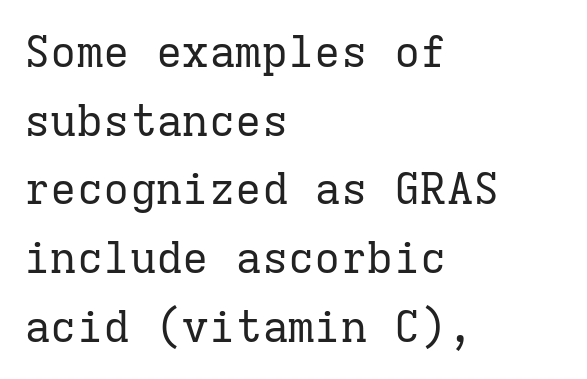
Looks like terminal output: every glyph gets an equal slot. Old-style or modern, the face here clearly has serifs. Decoration check: the copy has no underline. Look at the tracking — it's just the regular setting, nothing added. Notice how descenders clear the ascenders below comfortably — that's standard leading.
